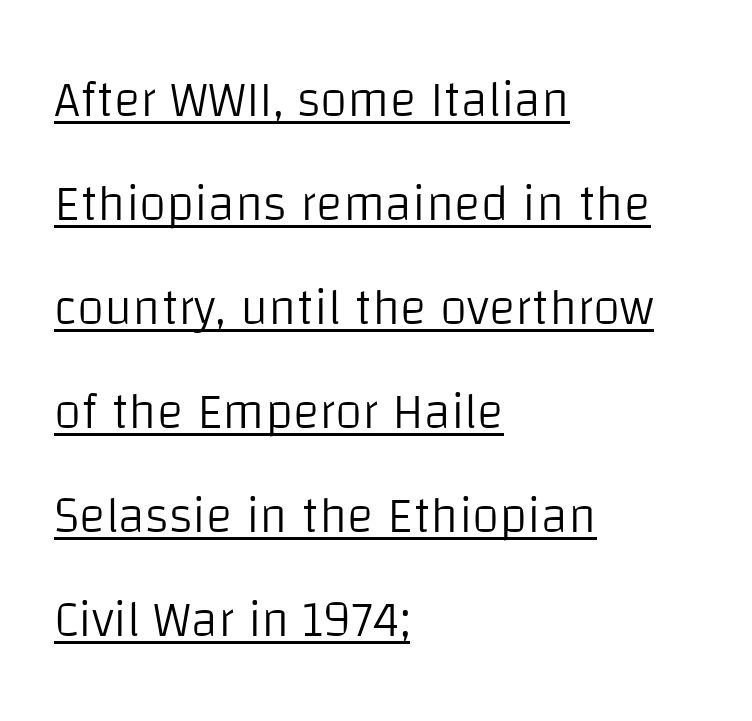
Line beginnings align vertically; line endings do not. Students, observe the line beneath the letters — that is underlining. Each letter keeps its own natural width here, so spacing adapts to shape. Every stem runs plumb, perpendicular to the baseline. The strokes carry an ordinary text weight at most.
